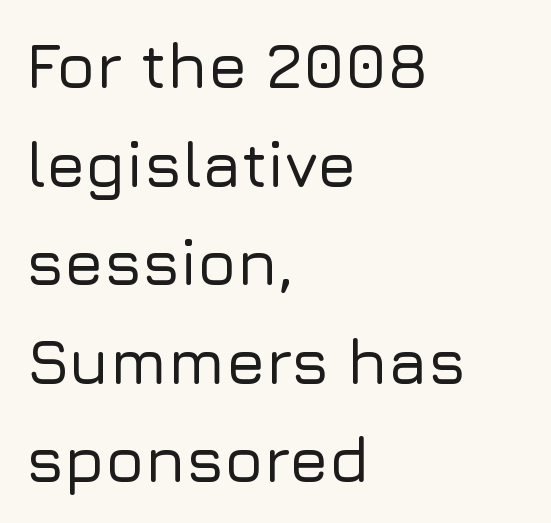
{"serif": "no", "italic": "no", "width": "normal", "stroke_contrast": "low", "x_height": "medium", "monospaced": "no", "underline": "no", "align": "left", "line_spacing": "normal", "line_spacing_ratio": 1.54, "letter_spacing": "normal", "letter_spacing_em": 0.0, "glyph_px": 64}
